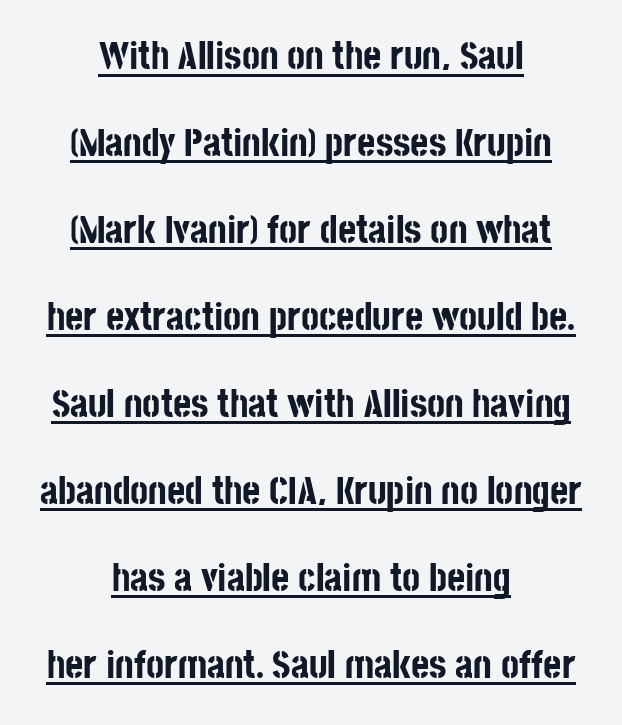
The image shows 39 px bold, condensed sans-serif type, upright; set centered, loose line spacing (2.23x), normal letter spacing, underlined; low stroke contrast and a large x-height.
